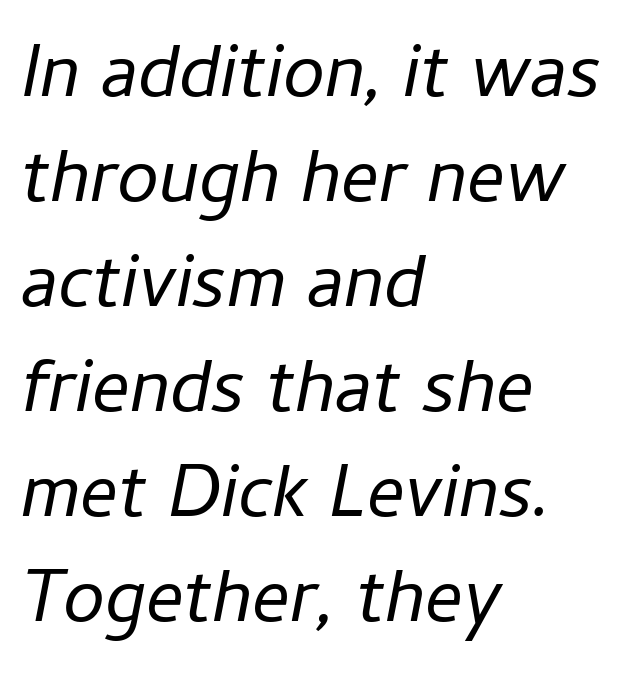
{"italic": "yes", "lean": "right", "slant_degrees": 11, "bold": "no", "weight": "regular", "width": "normal", "stroke_contrast": "low", "x_height": "medium", "monospaced": "no", "underline": "no", "align": "left", "line_spacing": "normal", "line_spacing_ratio": 1.4, "letter_spacing": "normal", "letter_spacing_em": 0.0, "glyph_px": 75}
